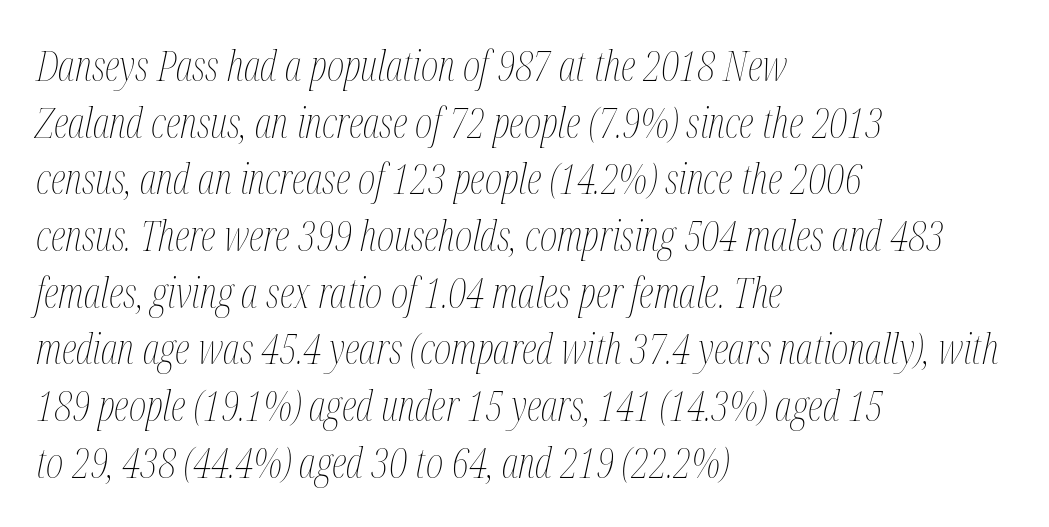
Q: Is the text bold? A: No.
Q: Is the text italic (slanted)? A: Yes, it leans right by about 12 degrees.
Q: Is the text underlined? A: No.
Q: How is the paragraph aligned? A: Left-aligned.
Q: Is the spacing between letters normal or unusually wide? A: Normal.
Q: Is the spacing between lines tight, normal or loose? A: Normal.
Q: Width (condensed, normal, or wide)? A: Condensed.
Q: Stroke contrast? A: Medium.
Q: x-height? A: Medium.
Q: Monospaced? A: No.
